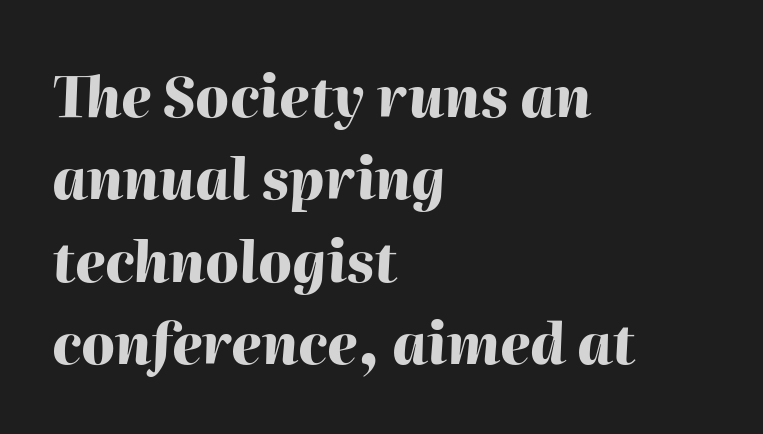
Glance below the letters and you will spot only blank space. Look at the tracking — it's just the regular setting, nothing added. A normal amount of white space separates one row of letters from the next. The lettering tilts uniformly, giving the passage an italic look. Every row of glyphs begins at an identical x-position on the left. Its strokes are broad and dark, the hallmark of bold type.
